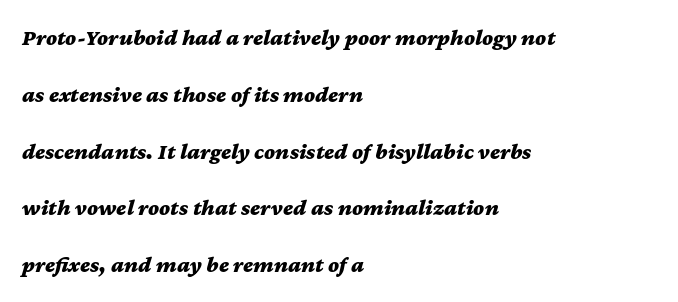
{"italic": "yes", "lean": "right", "slant_degrees": 12, "bold": "yes", "underline": "no", "align": "left", "line_spacing": "loose", "line_spacing_ratio": 2.47, "letter_spacing": "normal", "letter_spacing_em": 0.0, "glyph_px": 23}
